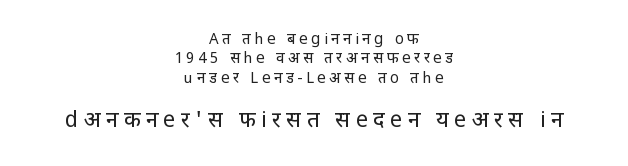
Q: Is the text bold? A: No.
Q: Is the text italic (slanted)? A: No, it is upright.
Q: Is the text underlined? A: No.
Q: How is the paragraph aligned? A: Centered.
Q: Is the spacing between letters normal or unusually wide? A: Unusually wide.
Q: Is the spacing between lines tight, normal or loose? A: Normal.
Q: Which block of text is set in a larger size, the first (top) or the second (bottom)? A: The second (bottom) one.
